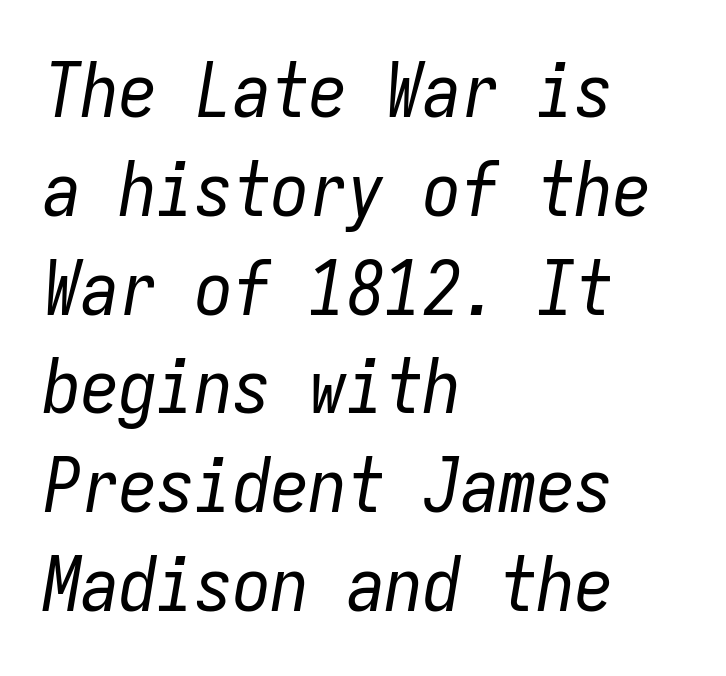
{"italic": "yes", "lean": "right", "slant_degrees": 9, "bold": "no", "weight": "regular", "width": "condensed", "stroke_contrast": "low", "x_height": "medium", "monospaced": "yes", "underline": "no", "align": "left", "line_spacing": "normal", "line_spacing_ratio": 1.3, "letter_spacing": "normal", "letter_spacing_em": 0.0, "glyph_px": 76}
